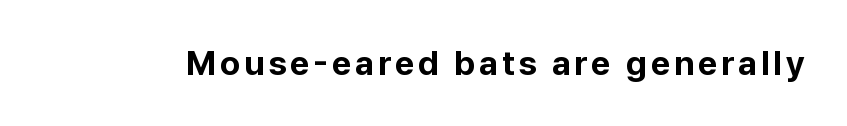
{"serif": "no", "italic": "no", "bold": "yes", "weight": "bold", "width": "normal", "stroke_contrast": "low", "x_height": "medium", "monospaced": "no", "underline": "no", "glyph_px": 34}
